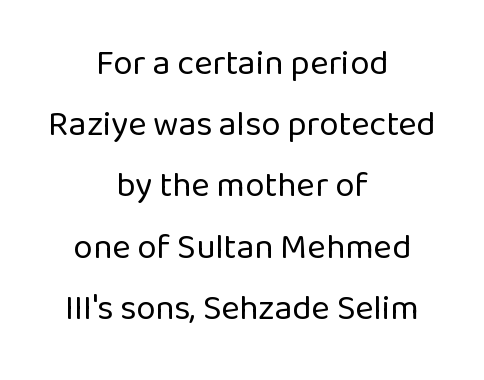
The image shows 35 px regular-weight sans-serif type, upright; set centered, line spacing 1.75x, normal letter spacing, not underlined; low stroke contrast and a medium x-height.
